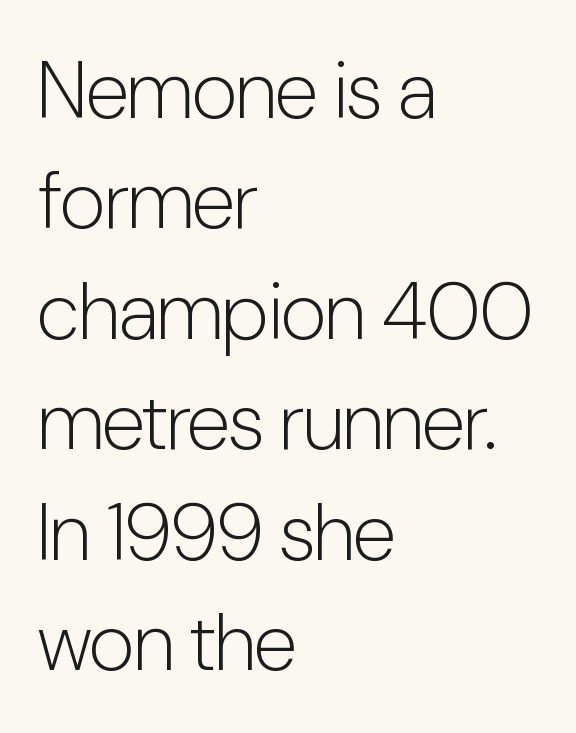
Q: Is the text bold? A: No.
Q: Is the text italic (slanted)? A: No, it is upright.
Q: Is the typeface a serif or a sans-serif typeface? A: Sans-serif.
Q: Is the text underlined? A: No.
Q: How is the paragraph aligned? A: Left-aligned.
Q: Is the spacing between letters normal or unusually wide? A: Normal.
Q: Is the spacing between lines tight, normal or loose? A: Normal.
Q: Width (condensed, normal, or wide)? A: Condensed.
Q: Stroke contrast? A: Low.
Q: x-height? A: Medium.
Q: Monospaced? A: No.
